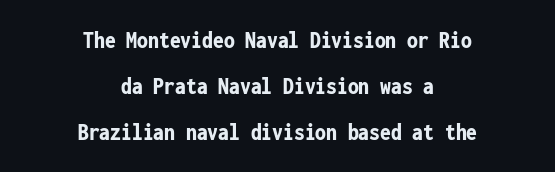
The image shows 24 px bold type, upright; set centered, loose line spacing (1.91x), normal letter spacing, not underlined.
